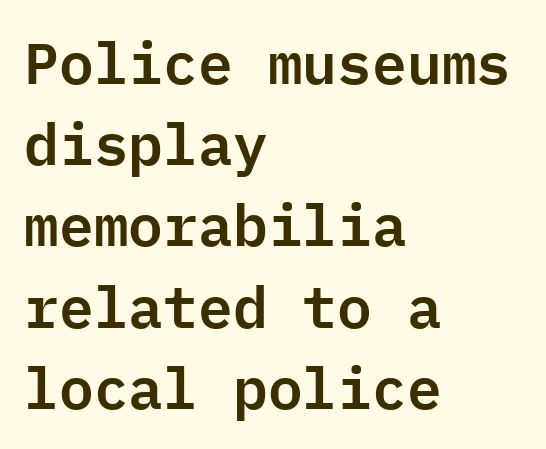
Q: Is the text italic (slanted)? A: No, it is upright.
Q: Is the typeface a serif or a sans-serif typeface? A: Sans-serif.
Q: Is the text underlined? A: No.
Q: How is the paragraph aligned? A: Left-aligned.
Q: Is the spacing between letters normal or unusually wide? A: Normal.
Q: Is the spacing between lines tight, normal or loose? A: Normal.
Q: Width (condensed, normal, or wide)? A: Normal.
Q: Stroke contrast? A: Low.
Q: x-height? A: Medium.
Q: Monospaced? A: Yes.
